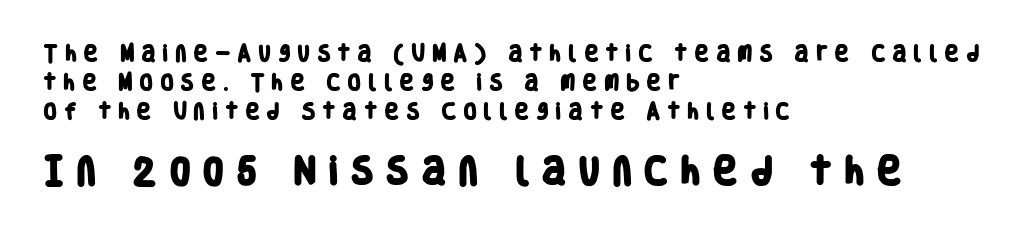
Quick note: interline space is typical. The designer went with a sans here, leaving each stem footless. A full-strength bold gives these letters their thick strokes. Unmarked baselines from the first word to the last.
